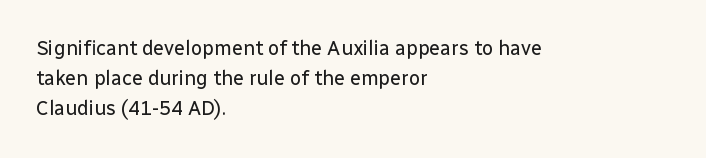
{"italic": "no", "bold": "no", "underline": "no", "align": "left", "line_spacing": "normal", "line_spacing_ratio": 1.51, "letter_spacing": "normal", "letter_spacing_em": 0.0, "glyph_px": 20}
